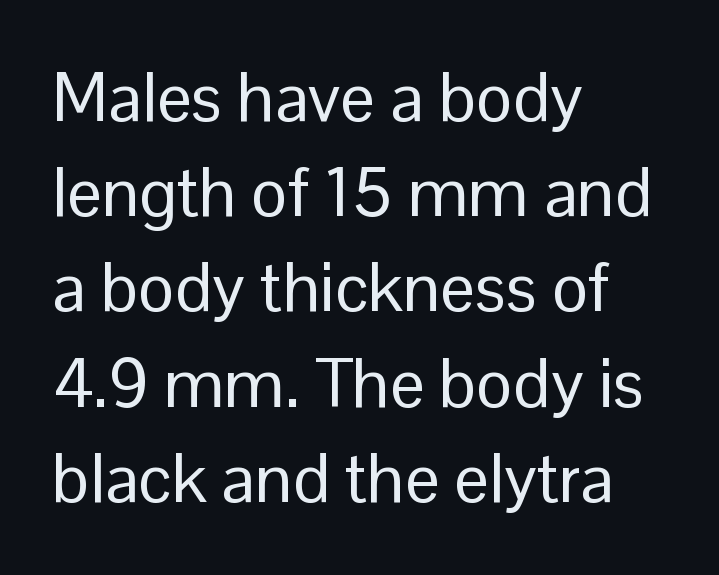
This sample uses plain, unmodified letter spacing. Ordinary non-slanted type is in use. Each stroke keeps to a modest, everyday thickness or less. Each new line begins a customary step beneath the previous one. Nobody drew a line under any word here.
